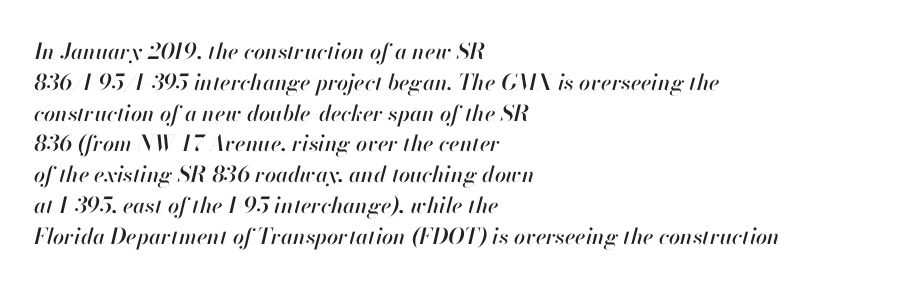
A typesetter would call this leading conventional body-copy spacing. The letterforms sit shoulder to shoulder at normal distance. Casual observation: everything's shoved over to the left. No word sits above an underline. A typesetter would mark this as italic.
